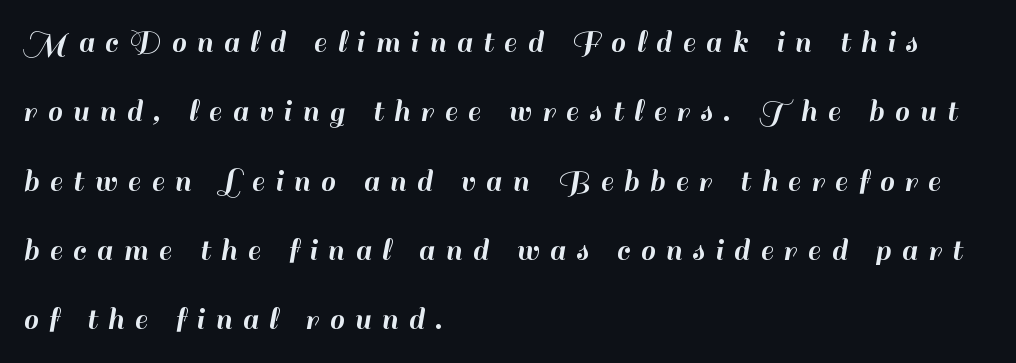
The image shows 33 px sans-serif type; set left-aligned, loose line spacing (2.1x), unusually wide letter spacing (+0.32 em), not underlined; high stroke contrast and a small x-height.
